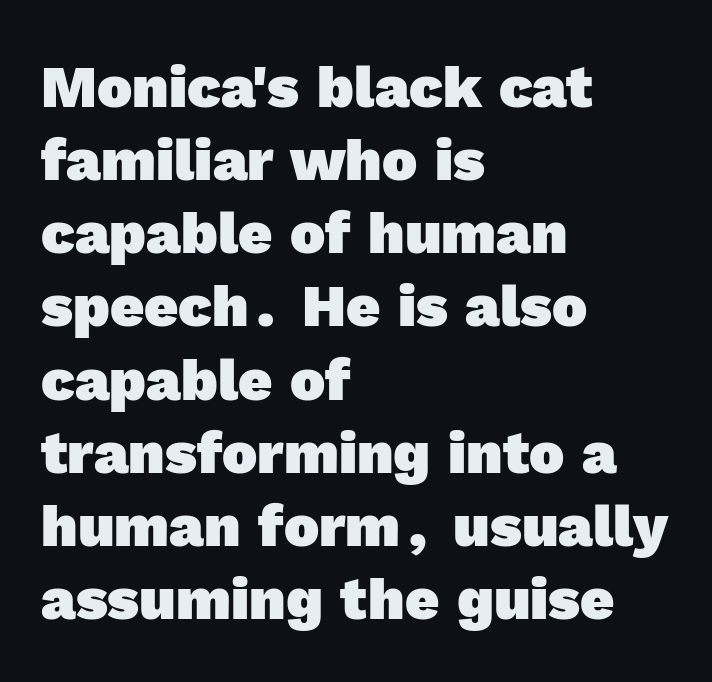
The image shows 59 px heavy sans-serif type; set left-aligned, line spacing 1.24x, normal letter spacing, not underlined; a medium x-height.
